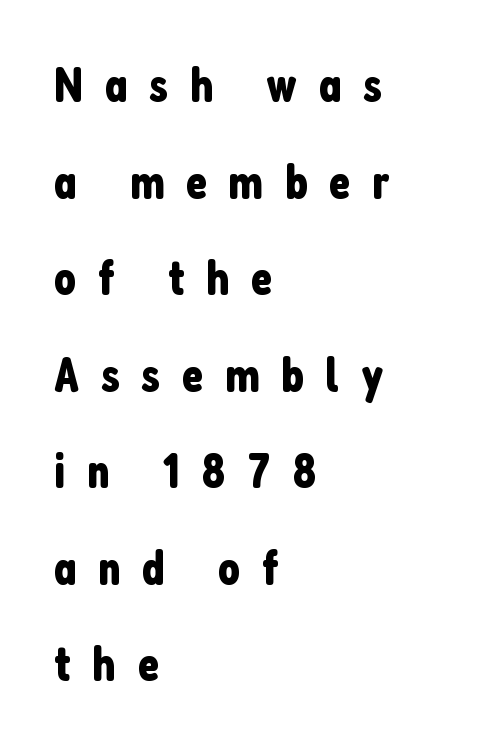
The image shows 49 px condensed sans-serif type, upright; set left-aligned, loose line spacing (1.97x), unusually wide letter spacing (+0.44 em), not underlined; low stroke contrast and a medium x-height.
